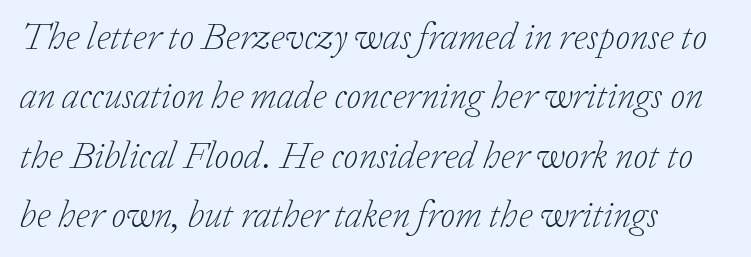
Q: Is the text bold? A: No.
Q: Is the text italic (slanted)? A: Yes, it leans right by about 20 degrees.
Q: Is the typeface a serif or a sans-serif typeface? A: Serif.
Q: Is the text underlined? A: No.
Q: How is the paragraph aligned? A: Left-aligned.
Q: Is the spacing between letters normal or unusually wide? A: Normal.
Q: Is the spacing between lines tight, normal or loose? A: Normal.
Q: Width (condensed, normal, or wide)? A: Normal.
Q: Stroke contrast? A: Low.
Q: x-height? A: Medium.
Q: Monospaced? A: No.
